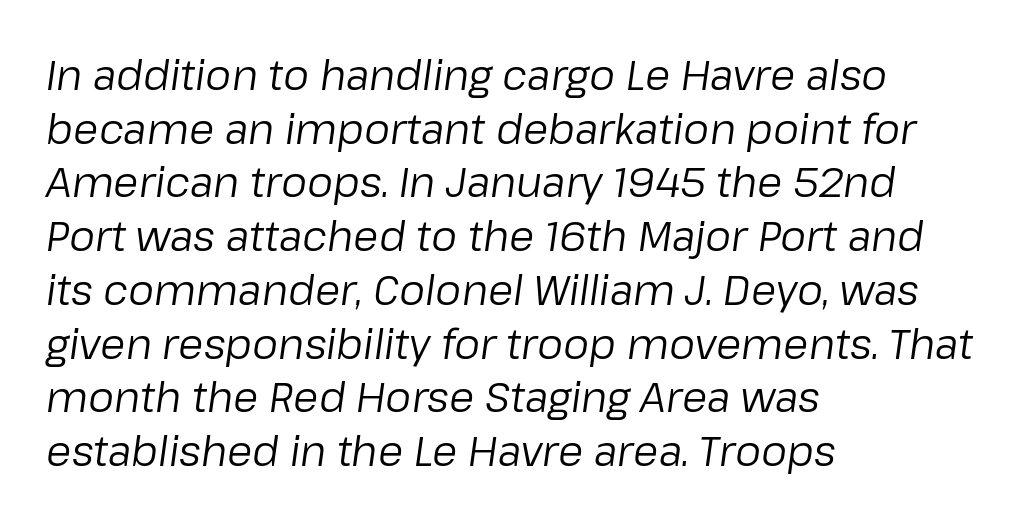
{"italic": "yes", "lean": "right", "slant_degrees": 8, "bold": "no", "weight": "regular", "width": "normal", "stroke_contrast": "low", "x_height": "medium", "monospaced": "no", "underline": "no", "align": "left", "line_spacing": "normal", "line_spacing_ratio": 1.31, "letter_spacing": "normal", "letter_spacing_em": 0.0, "glyph_px": 41}
